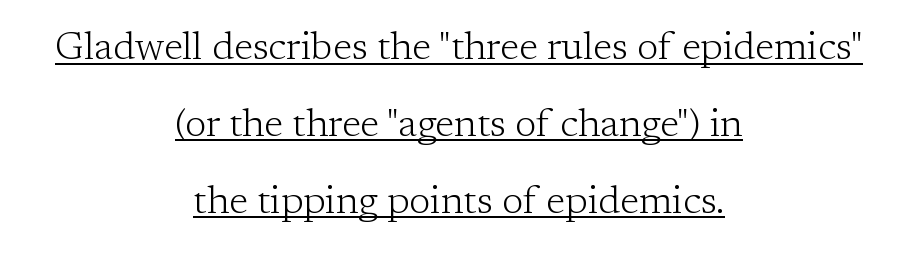
The image shows 39 px light serif type, upright; set centered, loose line spacing (1.97x), normal letter spacing, underlined; low stroke contrast and a medium x-height.
